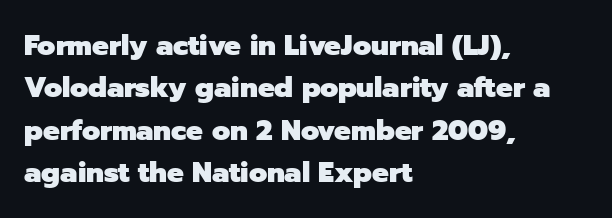
Q: Is the text bold? A: Yes.
Q: Is the text italic (slanted)? A: No, it is upright.
Q: Is the typeface a serif or a sans-serif typeface? A: Sans-serif.
Q: Is the text underlined? A: No.
Q: How is the paragraph aligned? A: Left-aligned.
Q: Is the spacing between letters normal or unusually wide? A: Normal.
Q: Is the spacing between lines tight, normal or loose? A: Normal.
Q: Width (condensed, normal, or wide)? A: Normal.
Q: Stroke contrast? A: Low.
Q: x-height? A: Medium.
Q: Monospaced? A: No.
